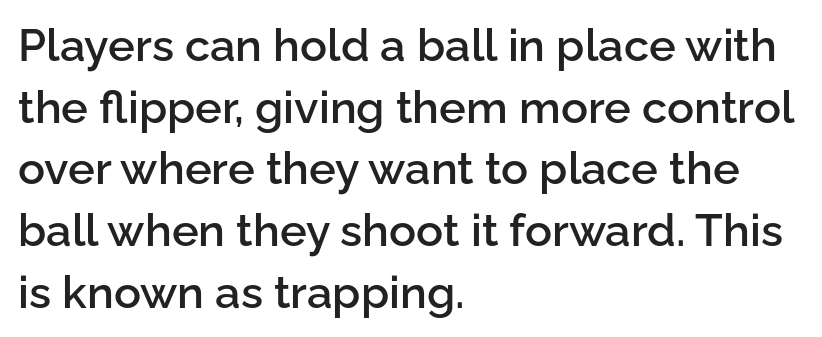
{"serif": "no", "italic": "no", "bold": "semi", "weight": "semibold", "width": "normal", "stroke_contrast": "low", "x_height": "medium", "monospaced": "no", "underline": "no", "align": "left", "line_spacing": "normal", "line_spacing_ratio": 1.37, "letter_spacing": "normal", "letter_spacing_em": 0.0, "glyph_px": 45}
